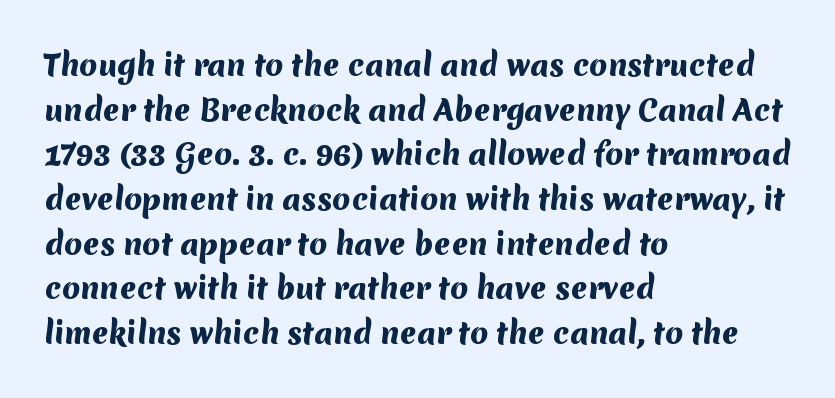
Looks like regular typesetting: each glyph gets only the width it needs. The gap between lines stays unmarked. Honestly, the letter spacing is just normal — you wouldn't notice it. Typesetter's note: full bold, strokes at maximum text heaviness. Left-aligned paragraph, ragged on the right.
